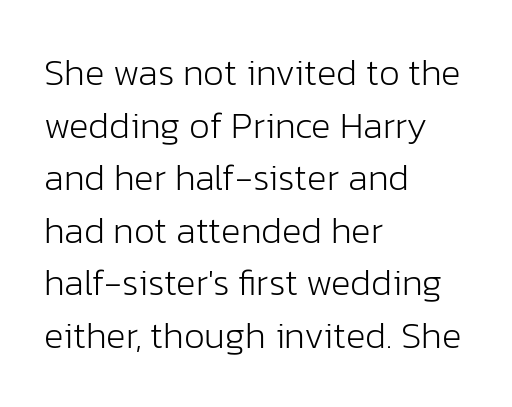
The image shows 37 px light sans-serif type, upright; set left-aligned, normal line spacing (1.42x), normal letter spacing, not underlined; low stroke contrast and a medium x-height.
